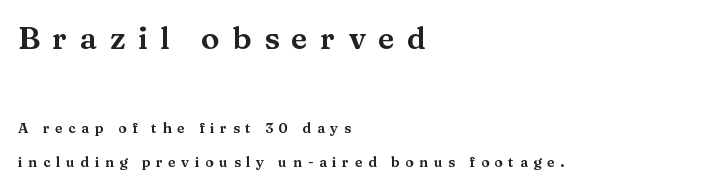
The image shows 31 px wide serif type, upright; set left-aligned, loose line spacing (2.46x), unusually wide letter spacing (+0.4 em), not underlined; the first (top) block is 2.21x larger; medium stroke contrast and a medium x-height.
